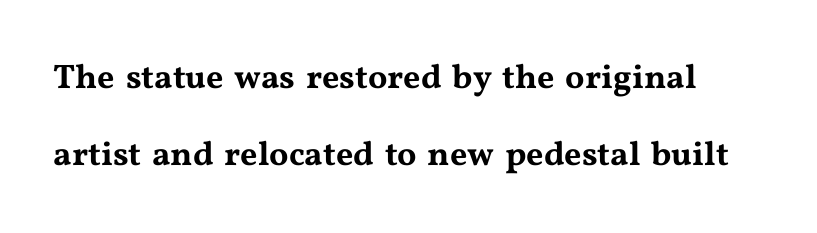
The image shows 34 px wide serif type, upright; set loose line spacing (2.27x), normal letter spacing, not underlined; medium stroke contrast and a medium x-height.
